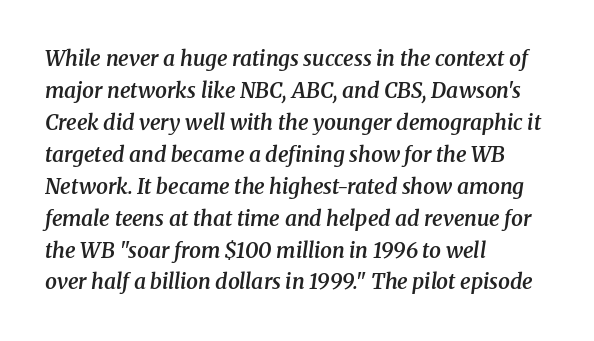
Words appear dense and cohesive because spacing is normal. Words float on clear page, feet unadorned. Baseline-to-baseline distance is the conventional proportion of letter height. The ragged edge is on the right, which tells us the setting is flush left.
